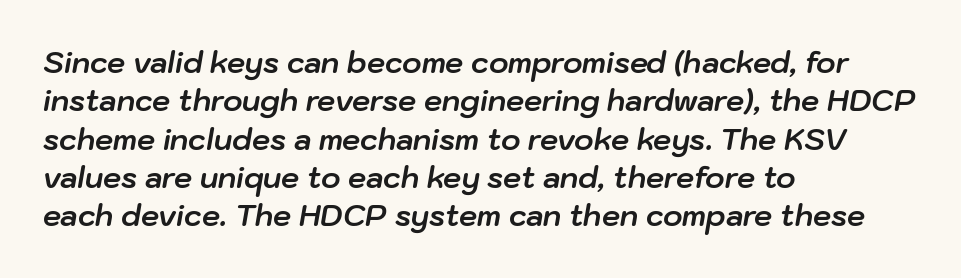
{"italic": "yes", "lean": "right", "slant_degrees": 10, "bold": "yes", "weight": "bold", "width": "normal", "stroke_contrast": "low", "x_height": "medium", "monospaced": "no", "underline": "no", "align": "left", "line_spacing": "normal", "line_spacing_ratio": 1.32, "letter_spacing": "normal", "letter_spacing_em": 0.0, "glyph_px": 29}
